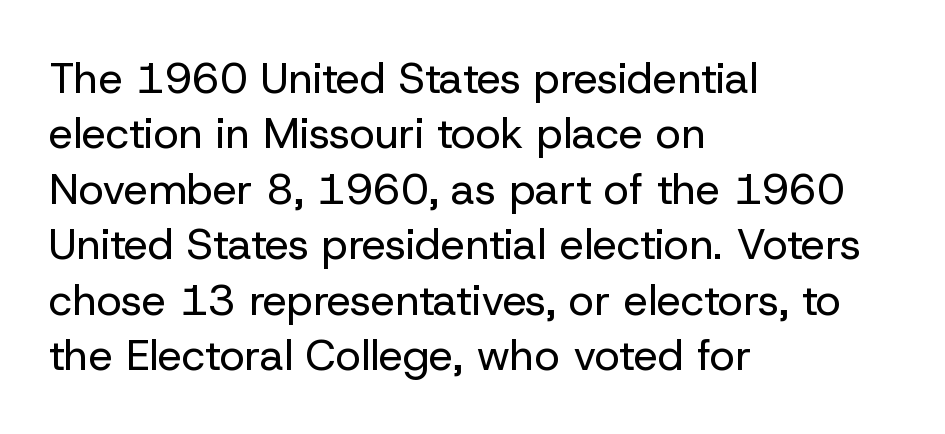
Q: Is the text bold? A: No.
Q: Is the text italic (slanted)? A: No, it is upright.
Q: Is the typeface a serif or a sans-serif typeface? A: Sans-serif.
Q: Is the text underlined? A: No.
Q: How is the paragraph aligned? A: Left-aligned.
Q: Is the spacing between letters normal or unusually wide? A: Normal.
Q: Is the spacing between lines tight, normal or loose? A: Normal.
Q: Width (condensed, normal, or wide)? A: Normal.
Q: Stroke contrast? A: Low.
Q: x-height? A: Medium.
Q: Monospaced? A: No.
